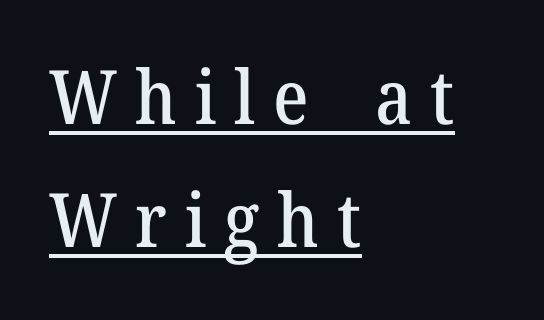
Q: Is the text italic (slanted)? A: No, it is upright.
Q: Is the typeface a serif or a sans-serif typeface? A: Serif.
Q: Is the text underlined? A: Yes.
Q: How is the paragraph aligned? A: Left-aligned.
Q: Is the spacing between letters normal or unusually wide? A: Unusually wide.
Q: Is the spacing between lines tight, normal or loose? A: Normal.
Q: Width (condensed, normal, or wide)? A: Normal.
Q: Stroke contrast? A: Medium.
Q: x-height? A: Medium.
Q: Monospaced? A: No.
